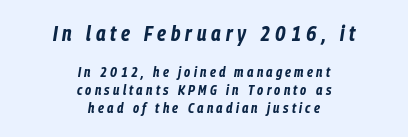
{"italic": "yes", "lean": "right", "slant_degrees": 9, "bold": "yes", "underline": "no", "align": "center", "line_spacing": "normal", "line_spacing_ratio": 1.26, "letter_spacing": "wide", "letter_spacing_em": 0.23, "larger_block": "first", "size_ratio": 1.5, "glyph_px": 21}
